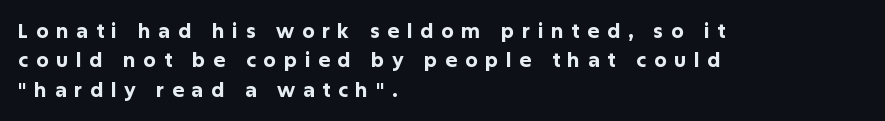
{"italic": "no", "bold": "yes", "underline": "no", "align": "left", "line_spacing": "normal", "line_spacing_ratio": 1.47, "letter_spacing": "wide", "letter_spacing_em": 0.37, "glyph_px": 20}
